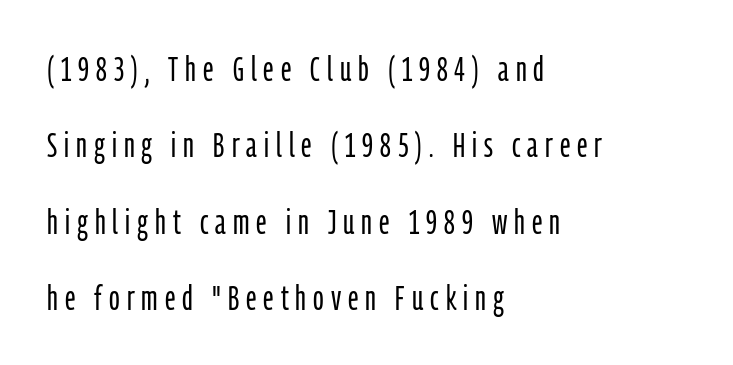
{"serif": "no", "italic": "no", "bold": "no", "weight": "light", "width": "condensed", "stroke_contrast": "low", "x_height": "medium", "monospaced": "no", "underline": "no", "align": "left", "line_spacing": "loose", "line_spacing_ratio": 2.18, "letter_spacing": "wide", "letter_spacing_em": 0.2, "glyph_px": 35}
